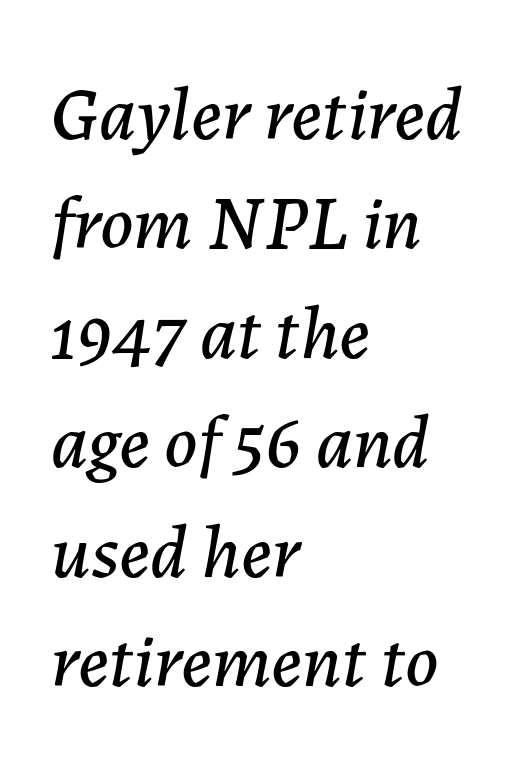
{"italic": "yes", "lean": "right", "slant_degrees": 7, "width": "normal", "stroke_contrast": "low", "x_height": "medium", "monospaced": "no", "underline": "no", "align": "left", "line_spacing": "normal", "line_spacing_ratio": 1.44, "letter_spacing": "normal", "letter_spacing_em": 0.0, "glyph_px": 76}
